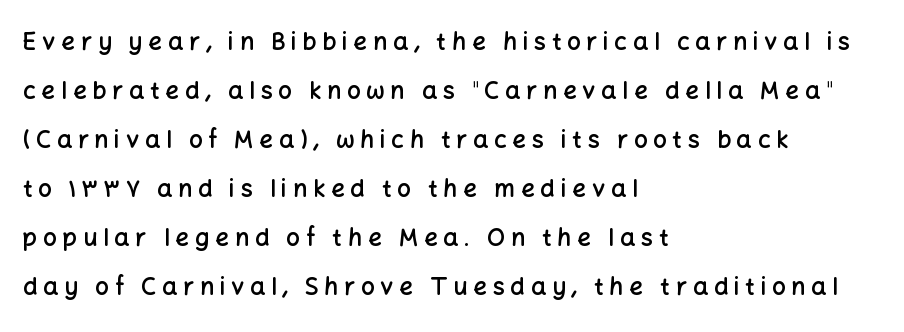
Q: Is the text bold? A: Semi-bold.
Q: Is the text italic (slanted)? A: No, it is upright.
Q: Is the text underlined? A: No.
Q: How is the paragraph aligned? A: Left-aligned.
Q: Is the spacing between letters normal or unusually wide? A: Unusually wide.
Q: Is the spacing between lines tight, normal or loose? A: Loose.
